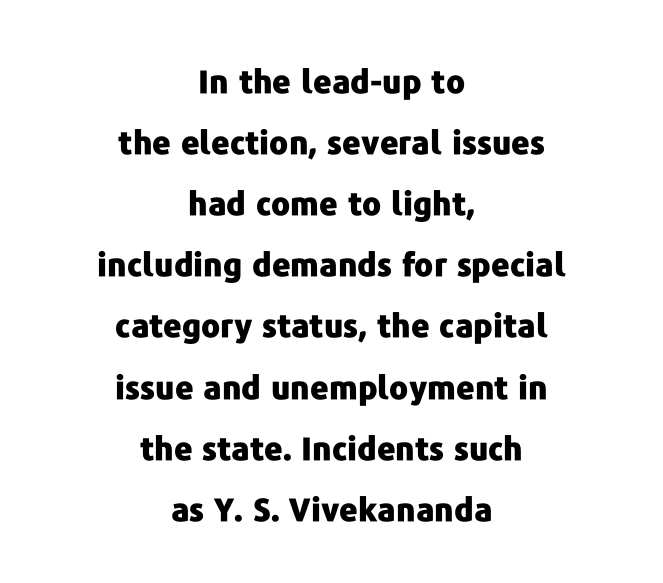
Q: Is the text bold? A: Yes.
Q: Is the text italic (slanted)? A: No, it is upright.
Q: Is the typeface a serif or a sans-serif typeface? A: Sans-serif.
Q: Is the text underlined? A: No.
Q: How is the paragraph aligned? A: Centered.
Q: Is the spacing between letters normal or unusually wide? A: Normal.
Q: Is the spacing between lines tight, normal or loose? A: Loose.
Q: Width (condensed, normal, or wide)? A: Normal.
Q: Stroke contrast? A: Low.
Q: x-height? A: Medium.
Q: Monospaced? A: No.
